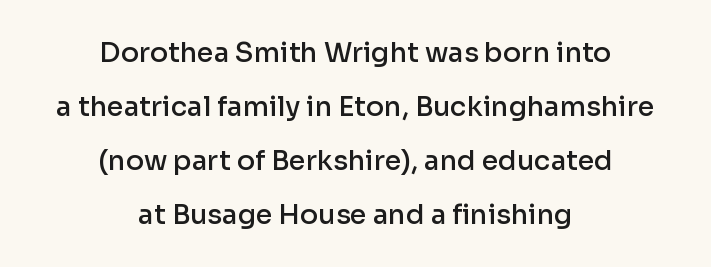
Q: Is the text bold? A: Semi-bold.
Q: Is the text italic (slanted)? A: No, it is upright.
Q: Is the text underlined? A: No.
Q: How is the paragraph aligned? A: Centered.
Q: Is the spacing between letters normal or unusually wide? A: Normal.
Q: Is the spacing between lines tight, normal or loose? A: Loose.
